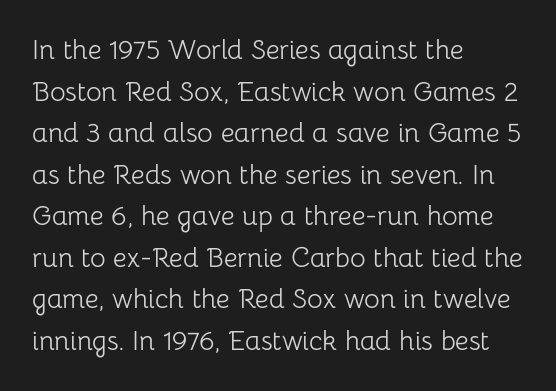
The image shows 27 px text type, upright; set left-aligned, normal line spacing (1.54x), normal letter spacing, not underlined.
